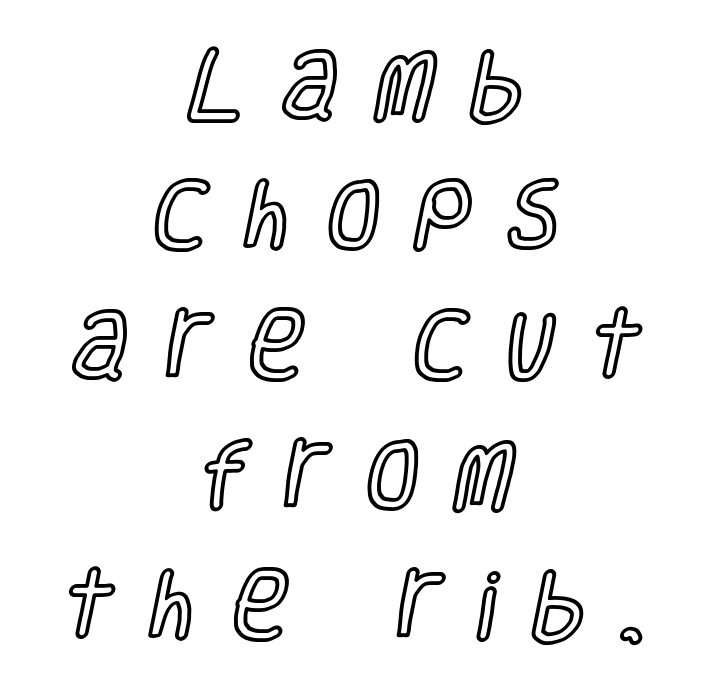
Every row of glyphs is offset so its center matches the block's center. The horizontal fit of the characters is loose and conspicuously gappy. Do the characters align in a grid? No, the font is proportional. Nobody drew a line under any word here.
